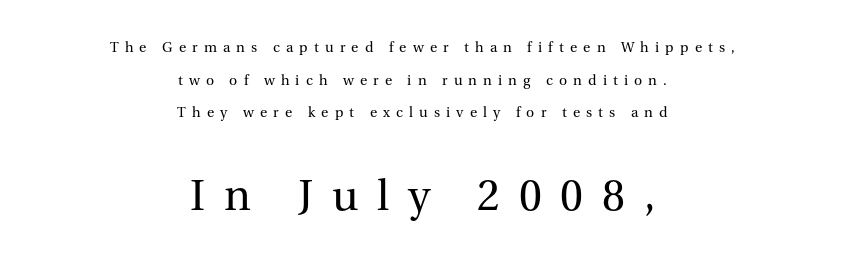
The image shows 46 px regular-weight serif type, upright; set centered, loose line spacing (2.18x), unusually wide letter spacing (+0.41 em), not underlined; the second (bottom) block is 3.07x larger; medium stroke contrast and a medium x-height.
